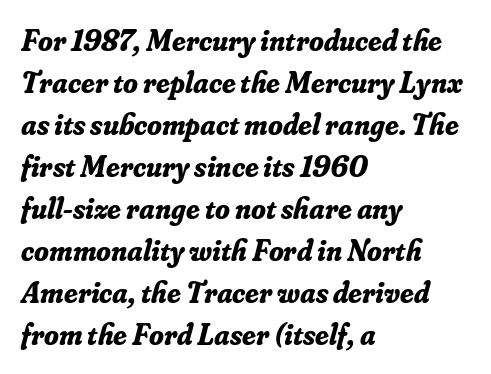
{"serif": "yes", "italic": "yes", "lean": "right", "slant_degrees": 16, "bold": "yes", "weight": "bold", "width": "normal", "stroke_contrast": "low", "x_height": "small", "monospaced": "no", "underline": "no", "align": "left", "line_spacing": "normal", "line_spacing_ratio": 1.4, "letter_spacing": "normal", "letter_spacing_em": 0.0, "glyph_px": 30}
